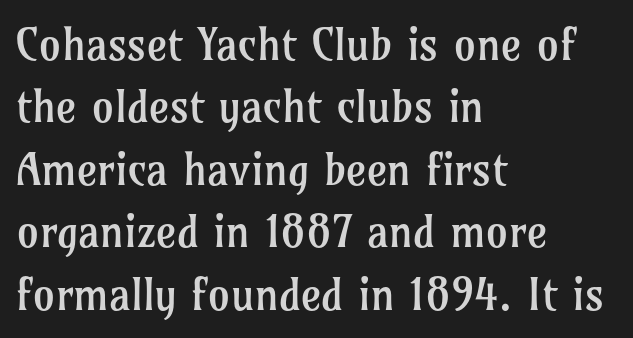
Q: Is the text bold? A: No.
Q: Is the text italic (slanted)? A: No, it is upright.
Q: Is the typeface a serif or a sans-serif typeface? A: Serif.
Q: Is the text underlined? A: No.
Q: How is the paragraph aligned? A: Left-aligned.
Q: Is the spacing between letters normal or unusually wide? A: Normal.
Q: Is the spacing between lines tight, normal or loose? A: Normal.
Q: Width (condensed, normal, or wide)? A: Normal.
Q: Stroke contrast? A: Low.
Q: x-height? A: Medium.
Q: Monospaced? A: No.
